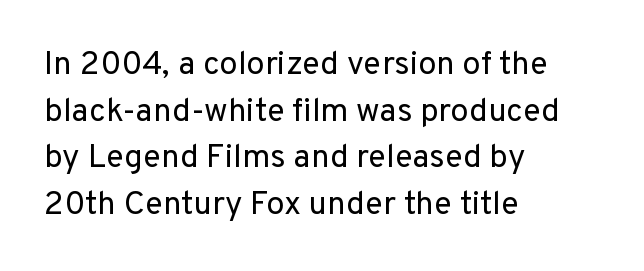
The face used here is rendered with its standard letterfit. This is not heavy type; no bold has been used. Underlining? Definitely not there. Vertically, the passage feels balanced, rows spaced as you'd expect. Think of a printed novel: that variable character pitch is what you see here. This sample uses an upright cut, with every glyph sitting square on the baseline.
